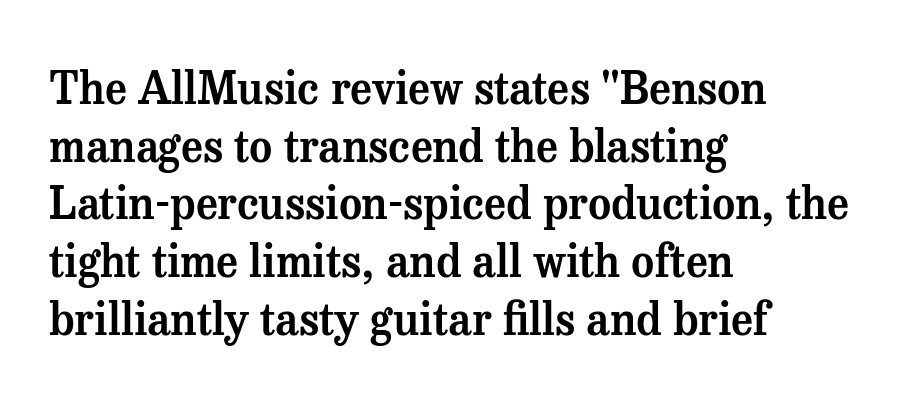
Q: Is the text italic (slanted)? A: No, it is upright.
Q: Is the typeface a serif or a sans-serif typeface? A: Serif.
Q: Is the text underlined? A: No.
Q: How is the paragraph aligned? A: Left-aligned.
Q: Is the spacing between letters normal or unusually wide? A: Normal.
Q: Is the spacing between lines tight, normal or loose? A: Normal.
Q: Width (condensed, normal, or wide)? A: Normal.
Q: Stroke contrast? A: Medium.
Q: x-height? A: Medium.
Q: Monospaced? A: No.
